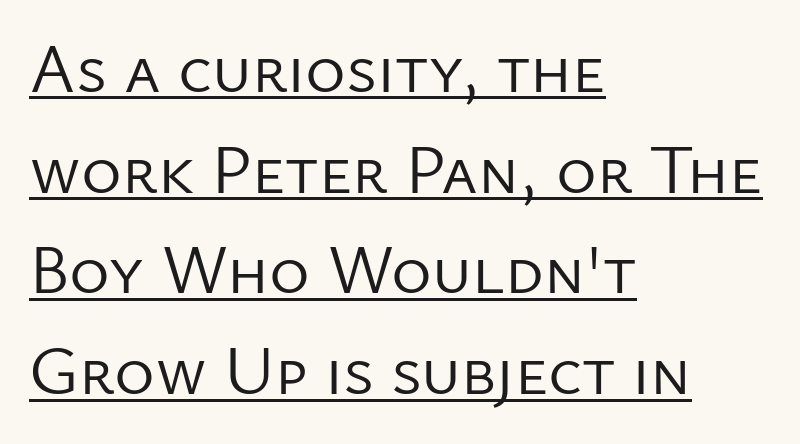
Q: Is the text bold? A: No.
Q: Is the text italic (slanted)? A: No, it is upright.
Q: Is the typeface a serif or a sans-serif typeface? A: Sans-serif.
Q: Is the text underlined? A: Yes.
Q: How is the paragraph aligned? A: Left-aligned.
Q: Is the spacing between letters normal or unusually wide? A: Normal.
Q: Is the spacing between lines tight, normal or loose? A: Normal.
Q: Width (condensed, normal, or wide)? A: Normal.
Q: Stroke contrast? A: Low.
Q: x-height? A: Medium.
Q: Monospaced? A: No.
